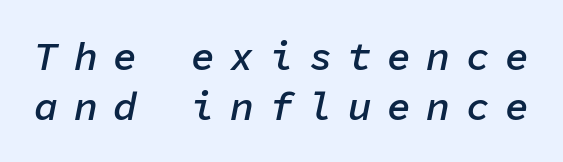
The image shows 40 px semibold type, italic (leaning right), monospaced; set normal line spacing (1.26x), unusually wide letter spacing (+0.38 em), not underlined; low stroke contrast and a medium x-height.
